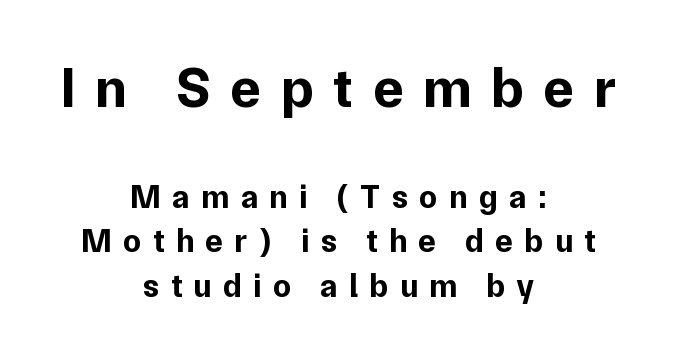
Tall strokes in this sample are plumb rather than angled. Loose tracking; the words dissolve into strings of separated letters. A sans-serif font was chosen for this passage. Layout note: lines centered. Each new line begins a customary step beneath the previous one.
